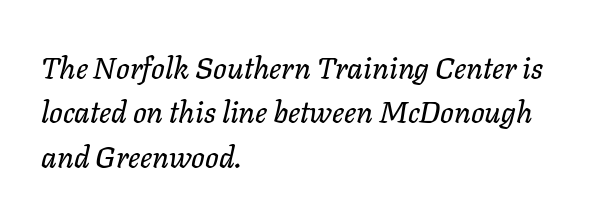
{"italic": "yes", "lean": "right", "slant_degrees": 11, "width": "normal", "stroke_contrast": "low", "x_height": "medium", "monospaced": "no", "underline": "no", "align": "left", "line_spacing": "normal", "line_spacing_ratio": 1.48, "letter_spacing": "normal", "letter_spacing_em": 0.0, "glyph_px": 30}
